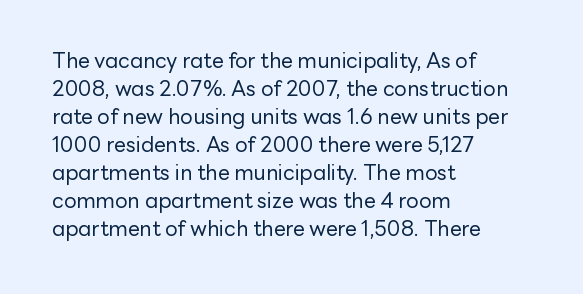
{"italic": "no", "bold": "no", "underline": "no", "align": "left", "line_spacing": "normal", "line_spacing_ratio": 1.33, "letter_spacing": "normal", "letter_spacing_em": 0.0, "glyph_px": 21}
